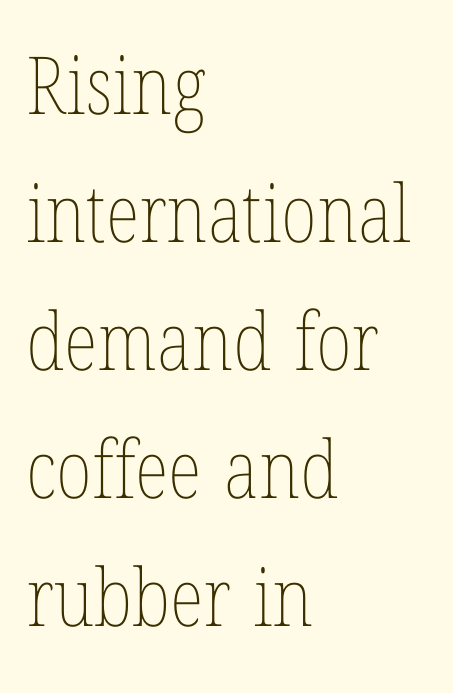
The image shows 80 px thin, condensed type, upright; set left-aligned, normal line spacing (1.6x), normal letter spacing, not underlined; low stroke contrast and a medium x-height.
